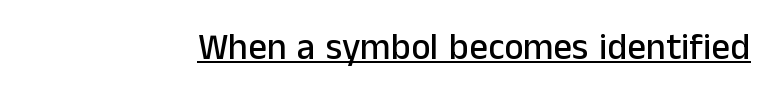
{"serif": "no", "italic": "no", "width": "normal", "stroke_contrast": "low", "x_height": "medium", "monospaced": "no", "underline": "yes", "letter_spacing": "normal", "letter_spacing_em": 0.0, "glyph_px": 37}
